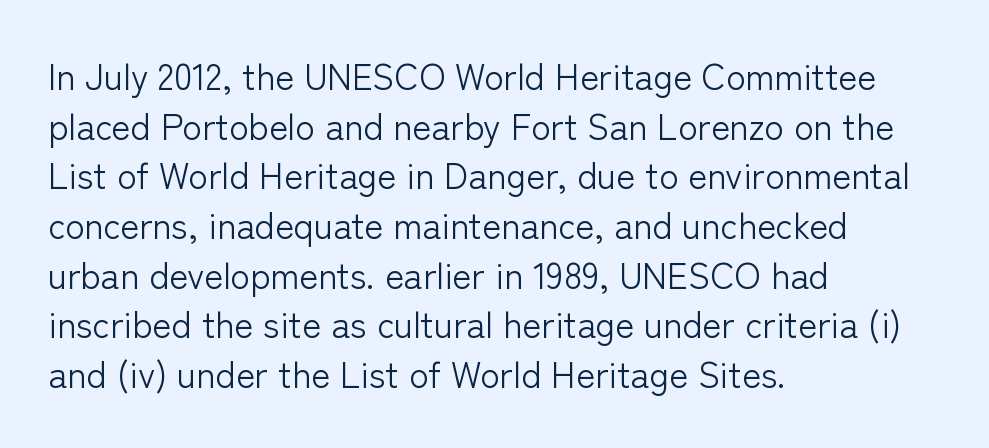
The image shows 36 px light sans-serif type, upright; set left-aligned, normal line spacing (1.38x), normal letter spacing, not underlined; low stroke contrast and a medium x-height.
